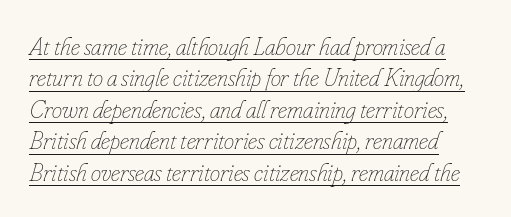
The image shows 26 px text type, italic (leaning right); set line spacing 1.21x, normal letter spacing, underlined.
